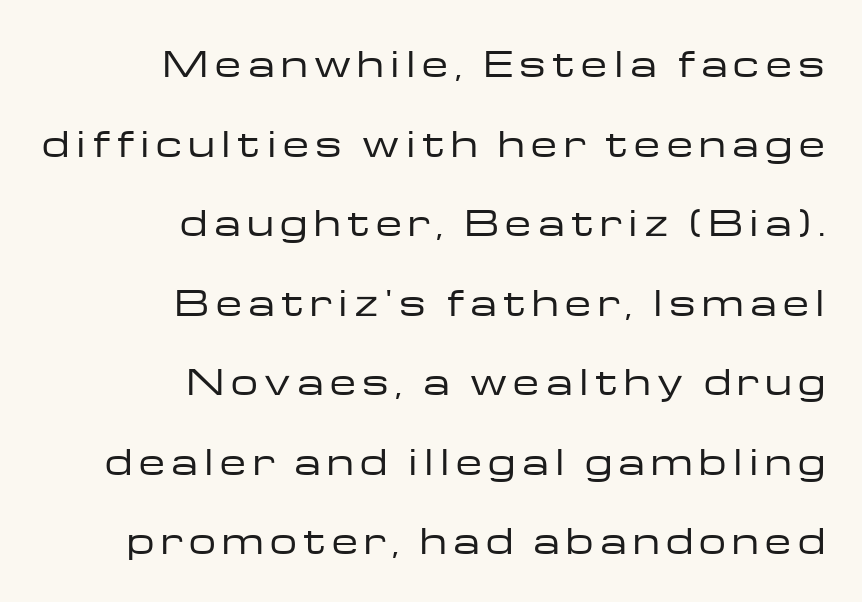
In terms of leading, this rendering errs on the spacious side. This sample uses an upright cut, with every glyph sitting square on the baseline. The baseline area is clear. Weight: not bold — regular or lighter. A typesetter would label this face a sans. These lines are rendered in a variable-pitch font.
